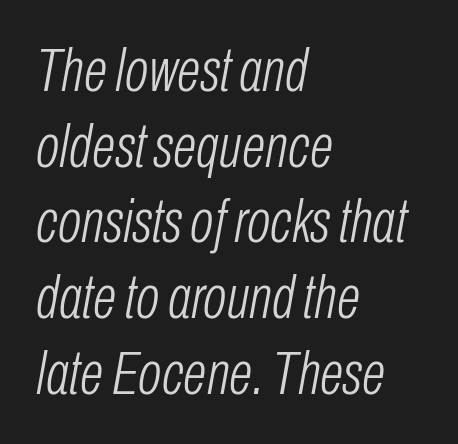
The image shows 62 px light, condensed type, italic (leaning right); set left-aligned, line spacing 1.22x, normal letter spacing, not underlined; low stroke contrast and a medium x-height.
